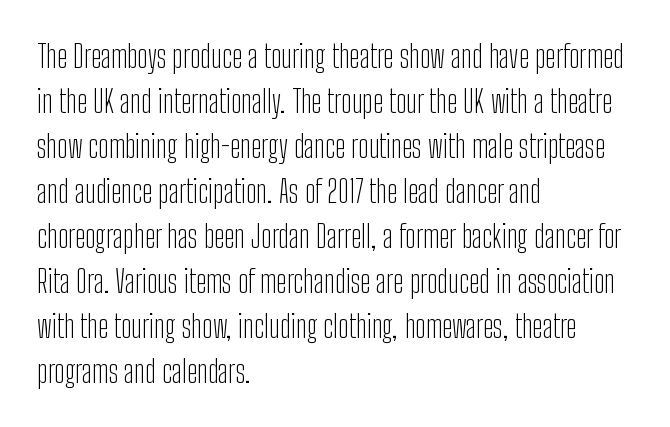
Q: Is the text bold? A: No.
Q: Is the text italic (slanted)? A: No, it is upright.
Q: Is the typeface a serif or a sans-serif typeface? A: Sans-serif.
Q: Is the text underlined? A: No.
Q: How is the paragraph aligned? A: Left-aligned.
Q: Is the spacing between letters normal or unusually wide? A: Normal.
Q: Is the spacing between lines tight, normal or loose? A: Normal.
Q: Width (condensed, normal, or wide)? A: Condensed.
Q: Stroke contrast? A: Low.
Q: x-height? A: Medium.
Q: Monospaced? A: No.
